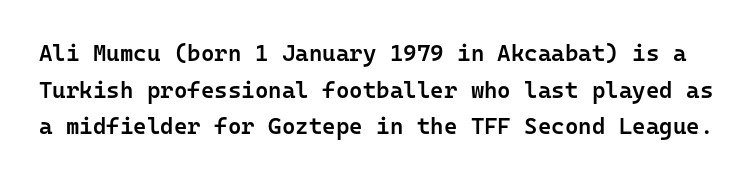
The gap between lines stays unmarked. Here the glyphs are tracked normally, forming tight word shapes. What's the leading like? Ordinary, nothing unusual. This is moderately heavy type, rendered in semibold. Ascenders rise straight up at ninety degrees.
